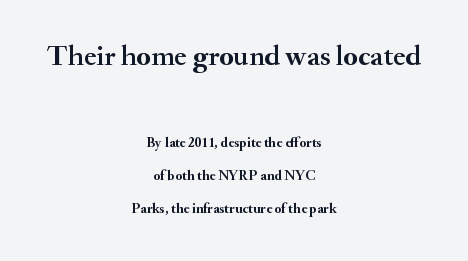
I'd describe the lettering as bold — thick and assertive. Posture: straight, roman, zero tilt. Here the designer chose a conventional face with non-uniform glyph widths. The designer gave the opening block more size than the closing block. To sum up the face: it has serifs.
